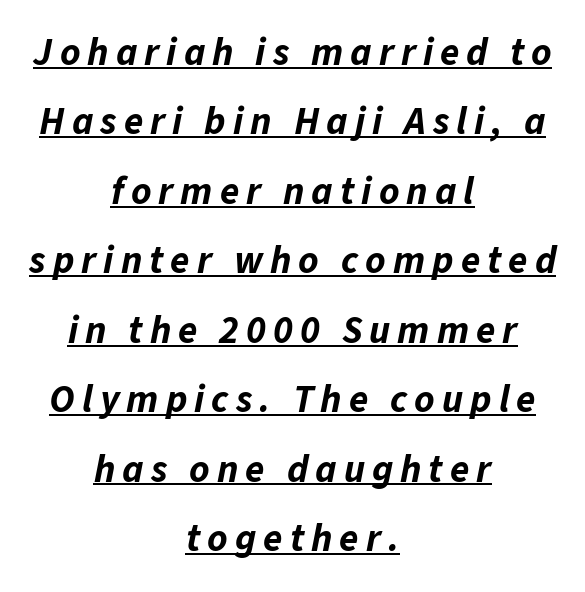
{"italic": "yes", "lean": "right", "slant_degrees": 11, "bold": "yes", "weight": "bold", "width": "normal", "stroke_contrast": "low", "x_height": "medium", "monospaced": "no", "underline": "yes", "align": "center", "line_spacing_ratio": 1.78, "glyph_px": 39}
